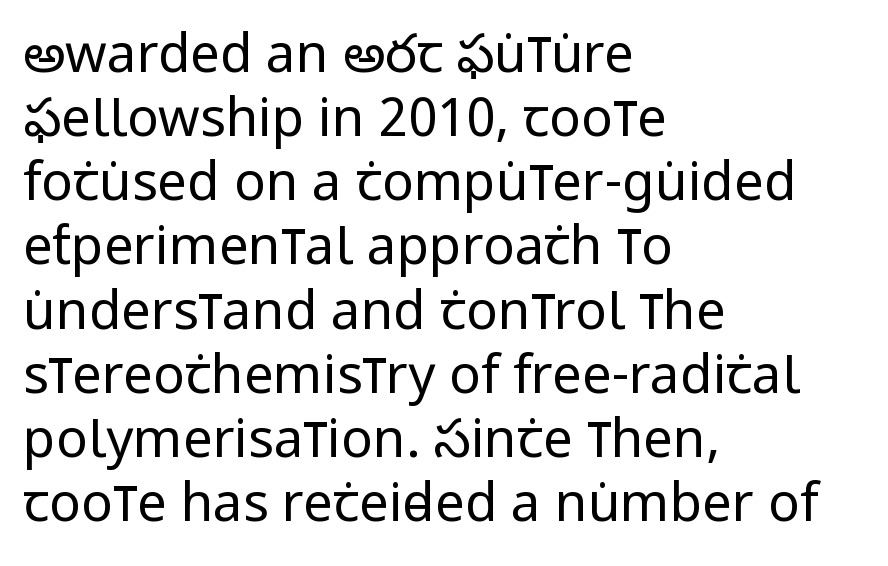
The image shows 53 px regular-weight, condensed sans-serif type, upright; set left-aligned, line spacing 1.21x, normal letter spacing, not underlined; low stroke contrast and a large x-height.
